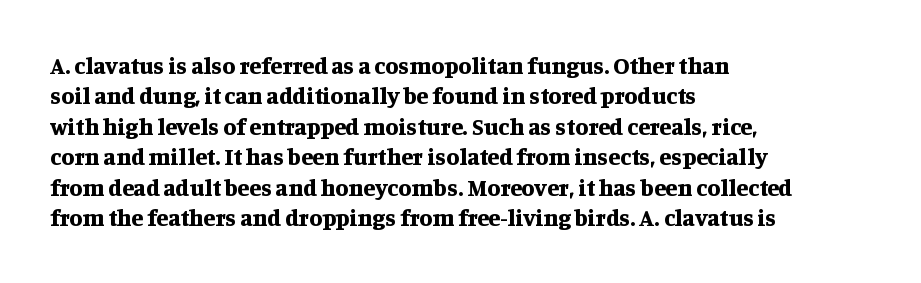
{"italic": "no", "bold": "yes", "underline": "no", "align": "left", "line_spacing": "normal", "line_spacing_ratio": 1.27, "letter_spacing": "normal", "letter_spacing_em": 0.0, "glyph_px": 24}
